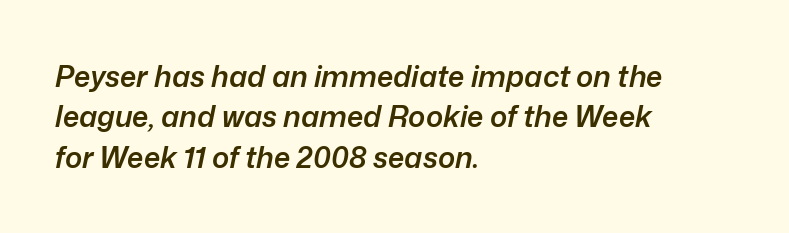
Compared with an ordinary text face, these strokes are moderately heavier — a semibold. Slanted lettering throughout. The face used here is proportionally spaced, like ordinary book or web type. Letters rest on an invisible, unmarked baseline. A student would call this left alignment; a typographer would say flush left, rag right.
